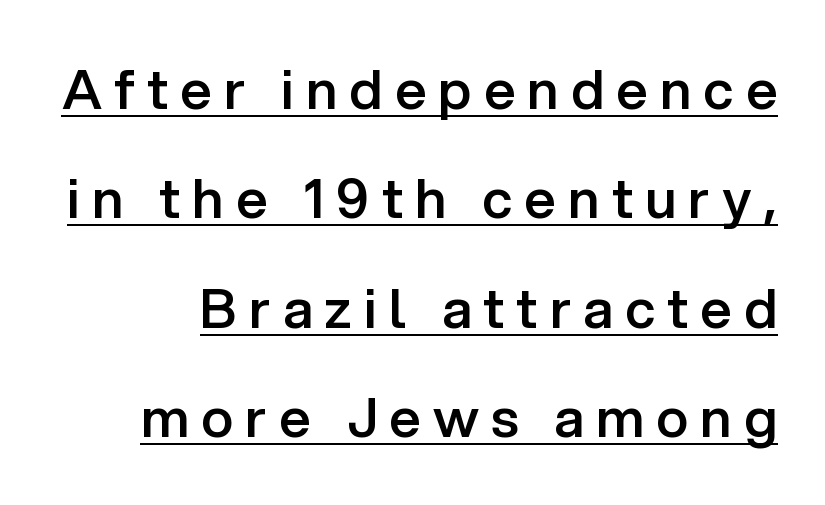
The image shows 55 px semibold sans-serif type, upright; set loose line spacing (1.99x), unusually wide letter spacing (+0.22 em), underlined; low stroke contrast and a medium x-height.
